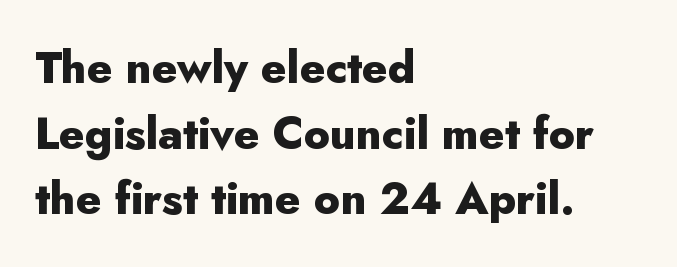
{"serif": "no", "italic": "no", "bold": "yes", "weight": "heavy", "width": "normal", "stroke_contrast": "low", "x_height": "small", "monospaced": "no", "underline": "no", "align": "left", "line_spacing": "normal", "line_spacing_ratio": 1.49, "letter_spacing": "normal", "letter_spacing_em": 0.0, "glyph_px": 44}
